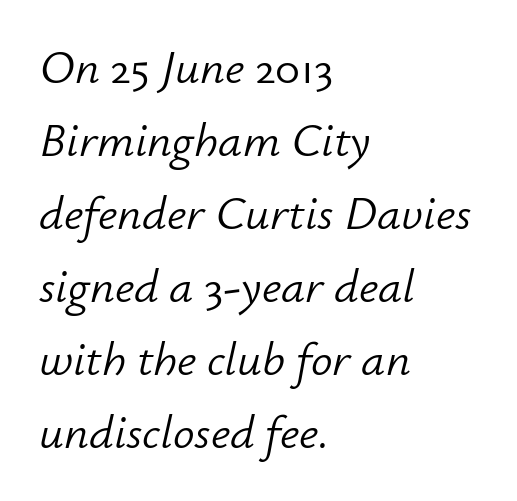
Emphasis-style slanted type is in use. Left-aligned paragraph, ragged on the right. Descender tails drop into unmarked territory. Is this a fixed-width face? No — the glyphs have proportional, varying widths. The passage shown stacks its lines at a standard gap.
